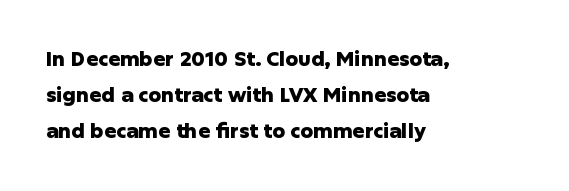
Strokes here are thick enough to call this a true bold. The passage shown is not underscored anywhere. Visually the block forms a straight wall on the left and a jagged coastline on the right. Ascenders rise straight up at ninety degrees.
